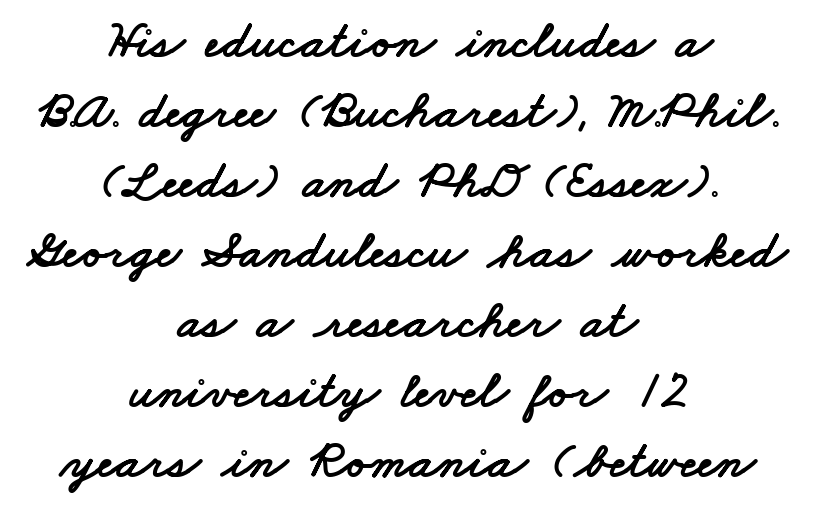
{"serif": "no", "width": "wide", "stroke_contrast": "low", "x_height": "small", "monospaced": "no", "underline": "no", "align": "center", "line_spacing": "normal", "line_spacing_ratio": 1.32, "letter_spacing": "normal", "letter_spacing_em": 0.0, "glyph_px": 53}
